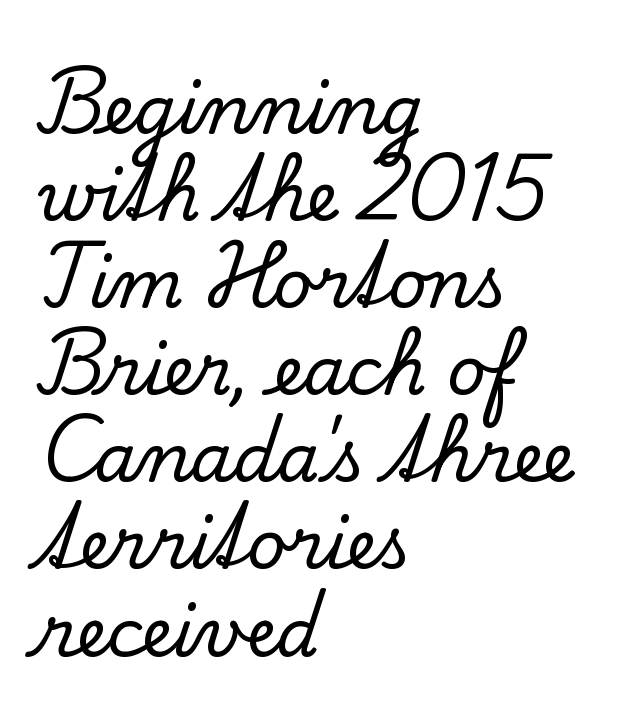
The image shows 67 px serif type; set left-aligned, normal line spacing (1.3x), normal letter spacing, not underlined; low stroke contrast and a small x-height.
